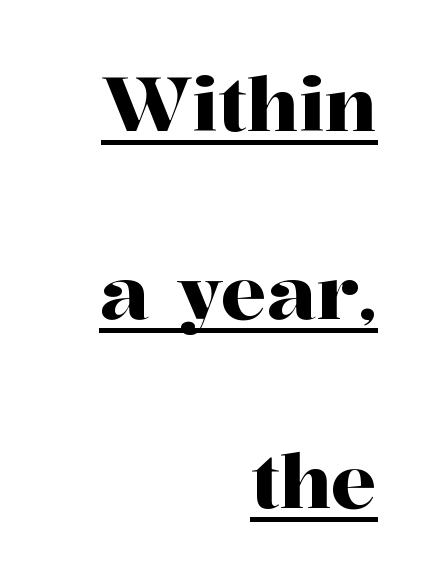
Q: Is the text italic (slanted)? A: No, it is upright.
Q: Is the typeface a serif or a sans-serif typeface? A: Serif.
Q: Is the text underlined? A: Yes.
Q: How is the paragraph aligned? A: Right-aligned.
Q: Is the spacing between letters normal or unusually wide? A: Normal.
Q: Is the spacing between lines tight, normal or loose? A: Loose.
Q: Width (condensed, normal, or wide)? A: Normal.
Q: Stroke contrast? A: High.
Q: x-height? A: Medium.
Q: Monospaced? A: No.
